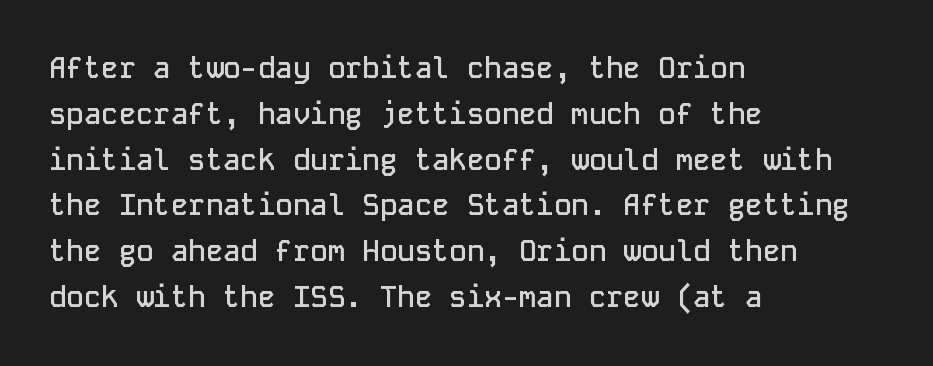
Q: Is the text bold? A: Semi-bold.
Q: Is the text italic (slanted)? A: No, it is upright.
Q: Is the typeface a serif or a sans-serif typeface? A: Sans-serif.
Q: Is the text underlined? A: No.
Q: How is the paragraph aligned? A: Left-aligned.
Q: Is the spacing between letters normal or unusually wide? A: Normal.
Q: Is the spacing between lines tight, normal or loose? A: Normal.
Q: Width (condensed, normal, or wide)? A: Normal.
Q: Stroke contrast? A: Low.
Q: x-height? A: Medium.
Q: Monospaced? A: Yes.
